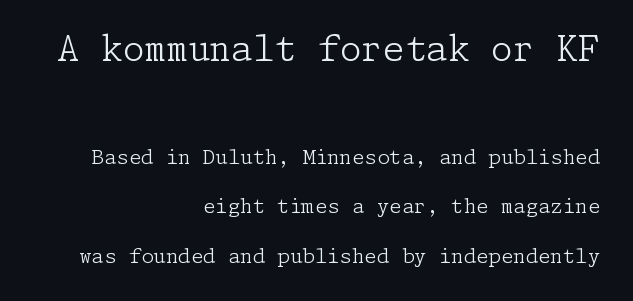
Is the lower block the larger one? No — the upper block carries the bigger type. Nobody touched the tracking dial on this one. This sample is right-justified, so line beginnings fall wherever the words allow. The space directly below the letters is spotless.
